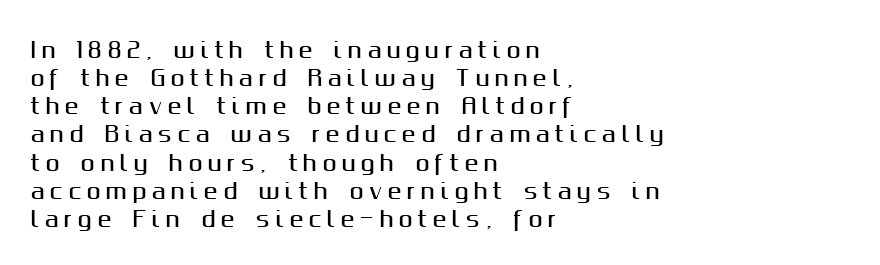
Q: Is the text italic (slanted)? A: No, it is upright.
Q: Is the text underlined? A: No.
Q: How is the paragraph aligned? A: Left-aligned.
Q: Is the spacing between letters normal or unusually wide? A: Unusually wide.
Q: Is the spacing between lines tight, normal or loose? A: Normal.
